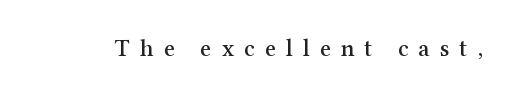
Style check: upright. A typesetter would call this heavily tracked-out type. A bare baseline throughout the passage.
